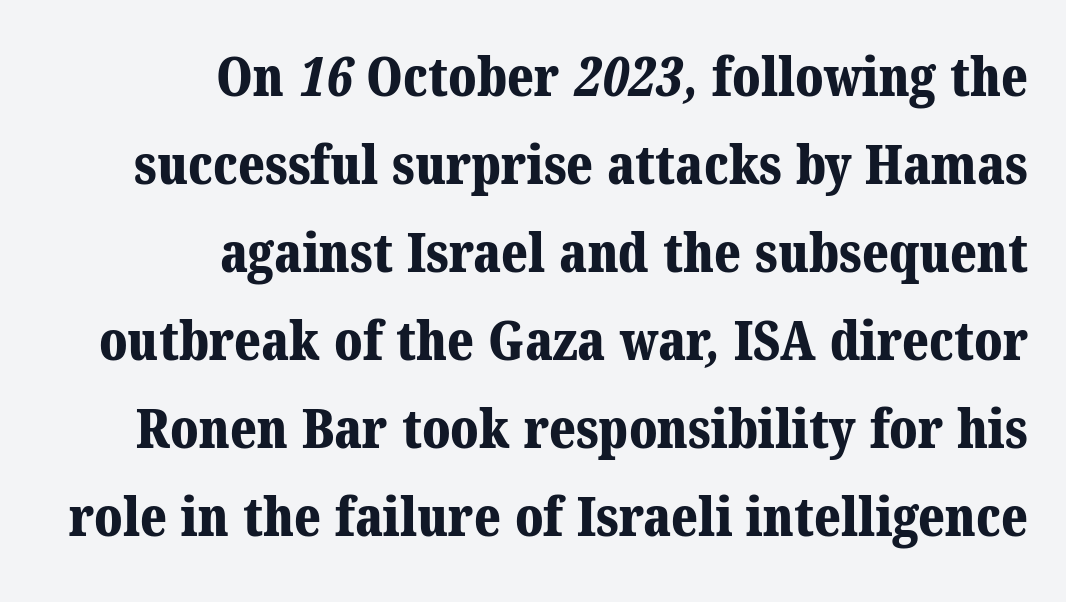
The typesetter chose a ragged-left arrangement here. Typographic density is high because the face is bold. Normally led — the rows are evenly, conventionally spaced. Does extra space separate the letters? No, they use regular spacing.
